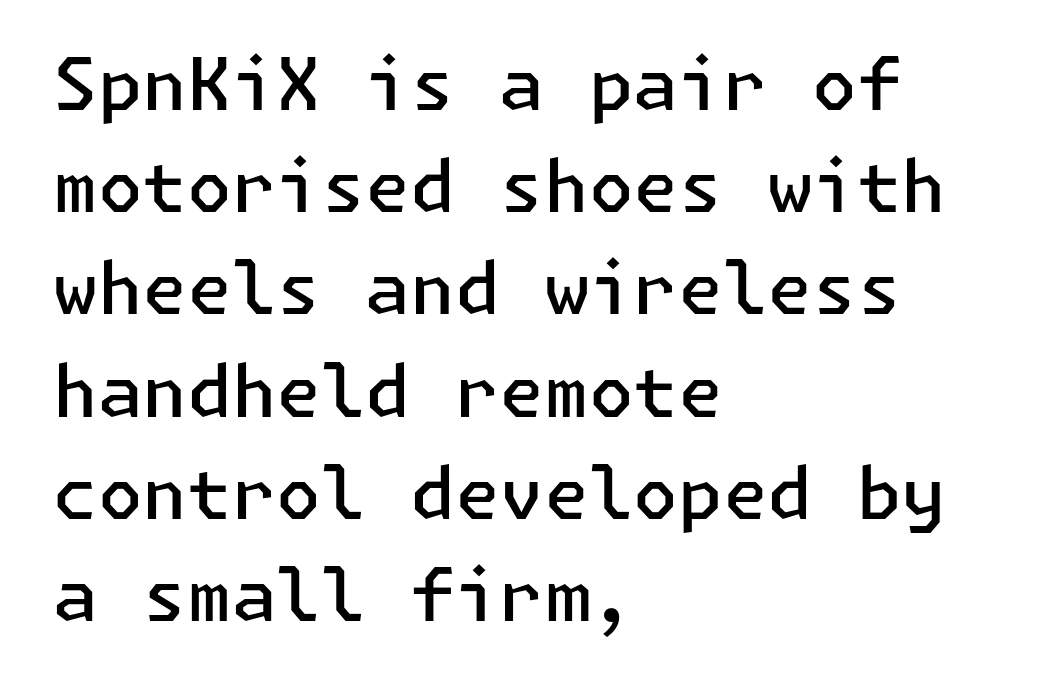
The image shows 72 px semibold sans-serif type, upright; set left-aligned, normal line spacing (1.42x), normal letter spacing, not underlined; low stroke contrast and a medium x-height.
